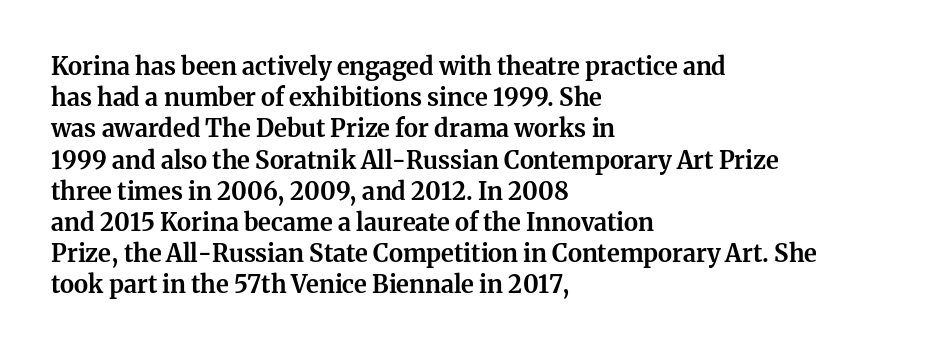
The image shows 24 px bold type, upright; set left-aligned, normal line spacing (1.3x), normal letter spacing, not underlined.
